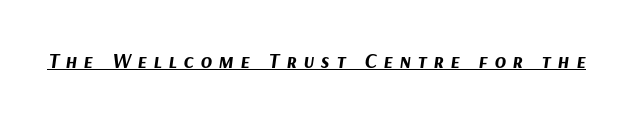
{"italic": "yes", "lean": "right", "slant_degrees": 9, "bold": "yes", "underline": "yes", "letter_spacing": "wide", "letter_spacing_em": 0.32, "glyph_px": 21}
